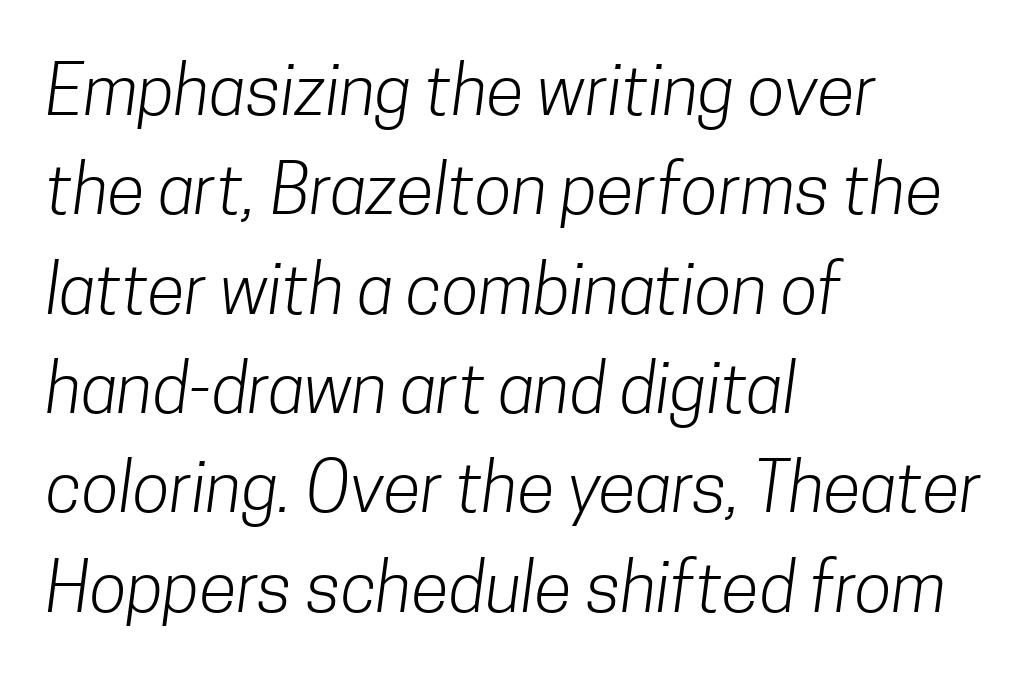
Q: Is the text bold? A: No.
Q: Is the typeface a serif or a sans-serif typeface? A: Sans-serif.
Q: Is the text underlined? A: No.
Q: How is the paragraph aligned? A: Left-aligned.
Q: Is the spacing between letters normal or unusually wide? A: Normal.
Q: Is the spacing between lines tight, normal or loose? A: Normal.
Q: Width (condensed, normal, or wide)? A: Condensed.
Q: Stroke contrast? A: Low.
Q: x-height? A: Medium.
Q: Monospaced? A: No.
